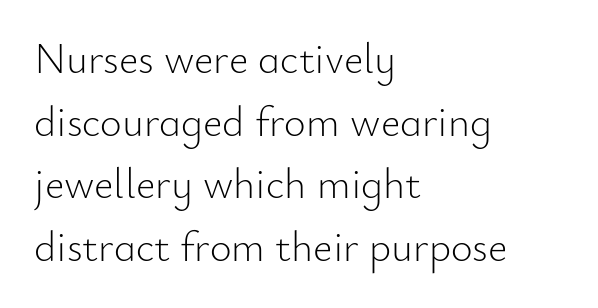
{"serif": "no", "italic": "no", "bold": "no", "weight": "light", "width": "normal", "stroke_contrast": "low", "x_height": "small", "monospaced": "no", "underline": "no", "align": "left", "line_spacing": "normal", "line_spacing_ratio": 1.49, "letter_spacing": "normal", "letter_spacing_em": 0.0, "glyph_px": 42}
